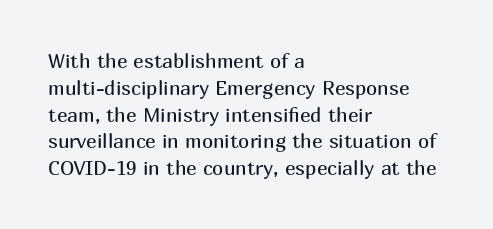
Unlike italic type, these characters show no tilt at all. Honestly, there is no underline to notice here at all. The ragged edge is on the right, which tells us the setting is flush left. Tracking here is standard; glyphs follow each other at the usual distance.
